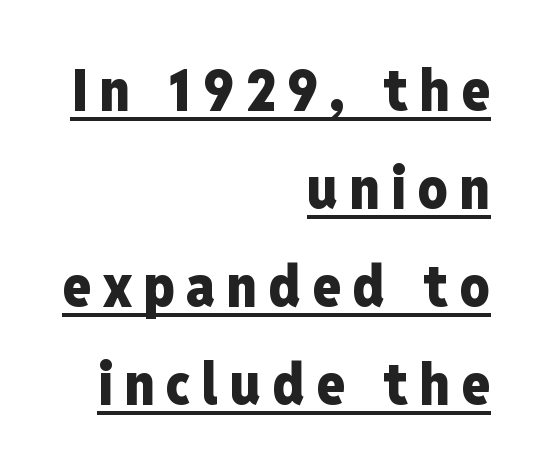
Summary of weight: heavy, a full bold. The designer went with a sans here, leaving each stem footless. Whoever set this chose a conventional vertical rhythm. The paragraph shown leans on its right margin. In designer terms, the underline attribute is active on this setting. The rendering uses natural spacing where letterforms have individual widths.
